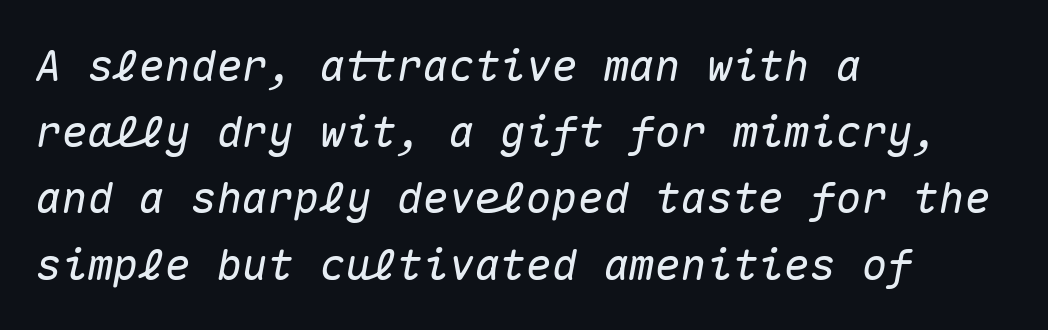
Q: Is the text italic (slanted)? A: Yes, it leans right by about 10 degrees.
Q: Is the text underlined? A: No.
Q: How is the paragraph aligned? A: Left-aligned.
Q: Is the spacing between letters normal or unusually wide? A: Normal.
Q: Is the spacing between lines tight, normal or loose? A: Normal.
Q: Width (condensed, normal, or wide)? A: Normal.
Q: Stroke contrast? A: Medium.
Q: x-height? A: Medium.
Q: Monospaced? A: Yes.
